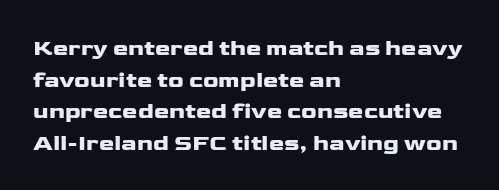
{"italic": "no", "underline": "no", "align": "left", "line_spacing": "normal", "line_spacing_ratio": 1.38, "letter_spacing": "normal", "letter_spacing_em": 0.0, "glyph_px": 23}
